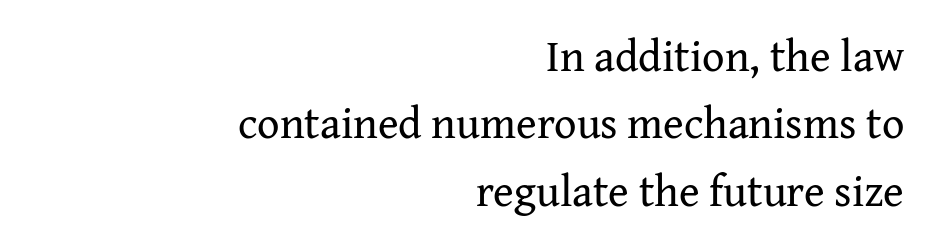
Q: Is the text bold? A: No.
Q: Is the text italic (slanted)? A: No, it is upright.
Q: Is the typeface a serif or a sans-serif typeface? A: Serif.
Q: Is the text underlined? A: No.
Q: How is the paragraph aligned? A: Right-aligned.
Q: Is the spacing between letters normal or unusually wide? A: Normal.
Q: Is the spacing between lines tight, normal or loose? A: Normal.
Q: Width (condensed, normal, or wide)? A: Normal.
Q: Stroke contrast? A: Medium.
Q: x-height? A: Medium.
Q: Monospaced? A: No.
